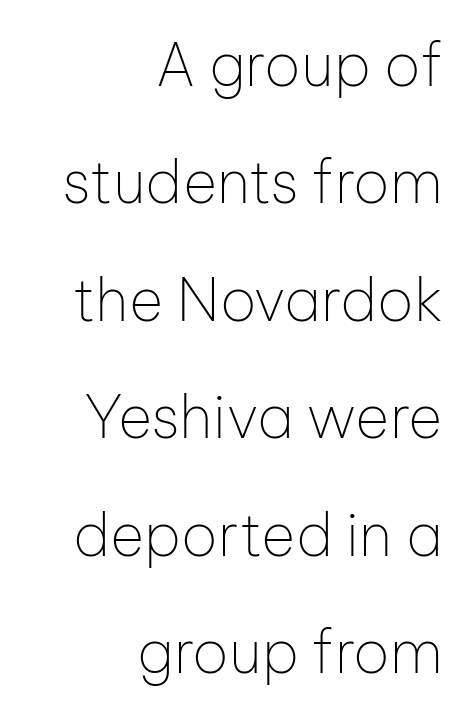
Q: Is the text bold? A: No.
Q: Is the text italic (slanted)? A: No, it is upright.
Q: Is the typeface a serif or a sans-serif typeface? A: Sans-serif.
Q: Is the text underlined? A: No.
Q: How is the paragraph aligned? A: Right-aligned.
Q: Is the spacing between letters normal or unusually wide? A: Normal.
Q: Is the spacing between lines tight, normal or loose? A: Loose.
Q: Width (condensed, normal, or wide)? A: Normal.
Q: Stroke contrast? A: Low.
Q: x-height? A: Medium.
Q: Monospaced? A: No.
